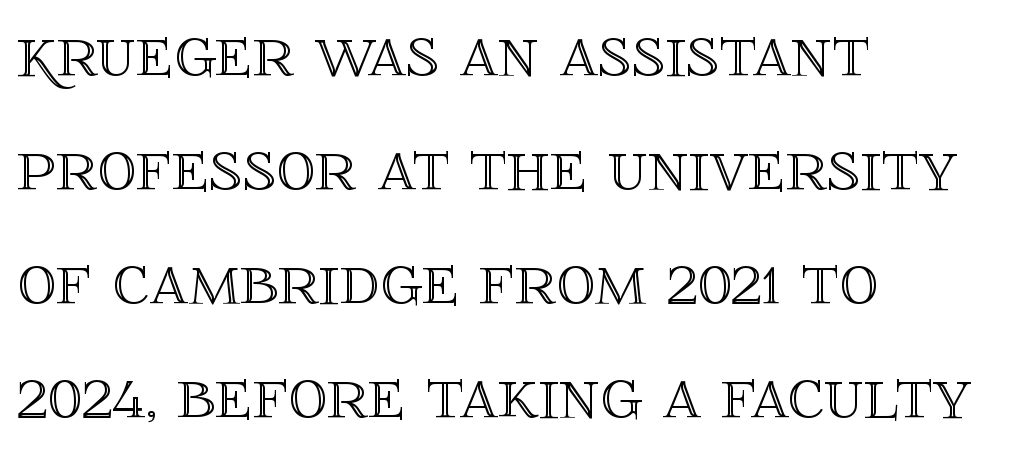
The image shows 77 px text type, upright; set left-aligned, normal line spacing (1.48x), normal letter spacing, not underlined; a large x-height.
